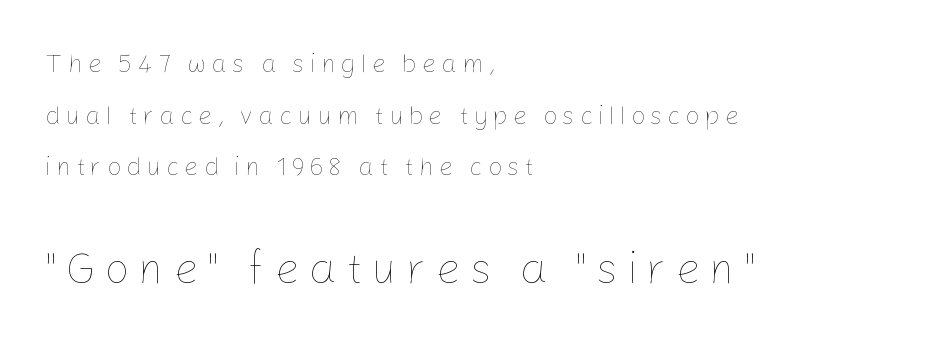
The image shows 44 px thin type, upright; set left-aligned, loose line spacing (2.07x), unusually wide letter spacing (+0.2 em), not underlined; the second (bottom) block is 1.76x larger; low stroke contrast and a medium x-height.
